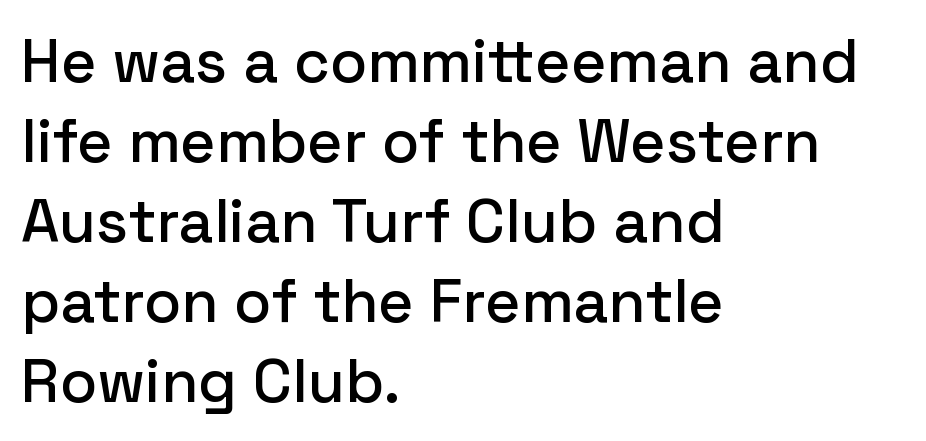
Q: Is the text italic (slanted)? A: No, it is upright.
Q: Is the typeface a serif or a sans-serif typeface? A: Sans-serif.
Q: Is the text underlined? A: No.
Q: How is the paragraph aligned? A: Left-aligned.
Q: Is the spacing between letters normal or unusually wide? A: Normal.
Q: Is the spacing between lines tight, normal or loose? A: Normal.
Q: Width (condensed, normal, or wide)? A: Normal.
Q: Stroke contrast? A: Low.
Q: x-height? A: Medium.
Q: Monospaced? A: No.
